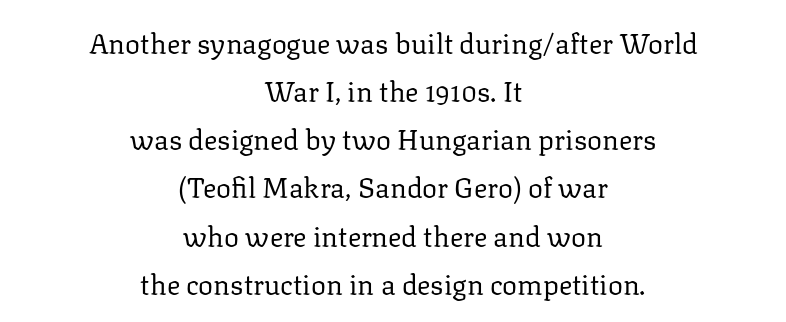
{"serif": "yes", "italic": "no", "bold": "no", "weight": "regular", "width": "normal", "stroke_contrast": "low", "x_height": "medium", "monospaced": "no", "underline": "no", "align": "center", "line_spacing_ratio": 1.72, "letter_spacing": "normal", "letter_spacing_em": 0.0, "glyph_px": 28}
